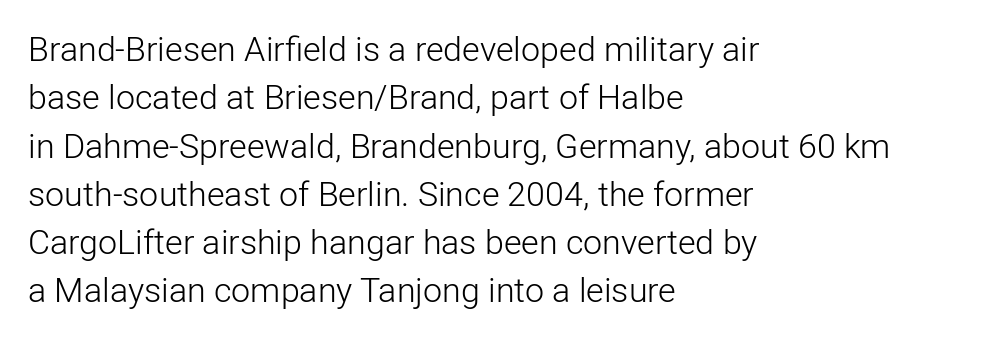
Q: Is the text bold? A: No.
Q: Is the text italic (slanted)? A: No, it is upright.
Q: Is the typeface a serif or a sans-serif typeface? A: Sans-serif.
Q: Is the text underlined? A: No.
Q: How is the paragraph aligned? A: Left-aligned.
Q: Is the spacing between letters normal or unusually wide? A: Normal.
Q: Is the spacing between lines tight, normal or loose? A: Normal.
Q: Width (condensed, normal, or wide)? A: Normal.
Q: Stroke contrast? A: Low.
Q: x-height? A: Medium.
Q: Monospaced? A: No.
